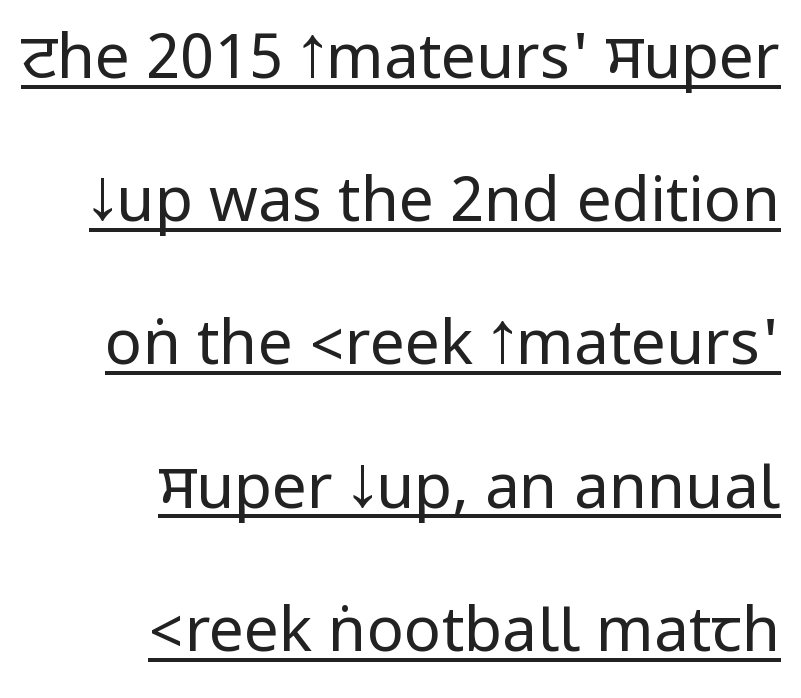
{"serif": "no", "italic": "no", "bold": "no", "weight": "regular", "width": "condensed", "stroke_contrast": "low", "underline": "yes", "align": "right", "line_spacing": "loose", "line_spacing_ratio": 2.31, "letter_spacing": "normal", "letter_spacing_em": 0.0, "glyph_px": 62}
